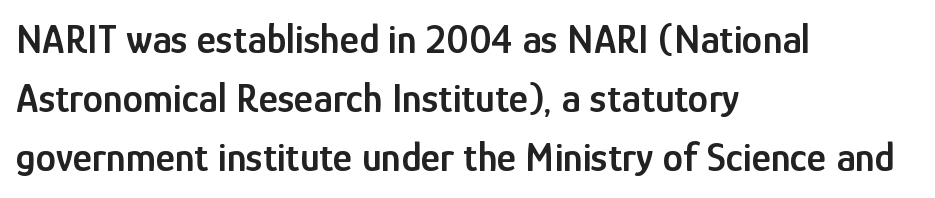
{"serif": "no", "italic": "no", "bold": "semi", "weight": "semibold", "width": "condensed", "stroke_contrast": "low", "x_height": "medium", "monospaced": "no", "underline": "no", "align": "left", "line_spacing": "normal", "line_spacing_ratio": 1.44, "letter_spacing": "normal", "letter_spacing_em": 0.0, "glyph_px": 41}
